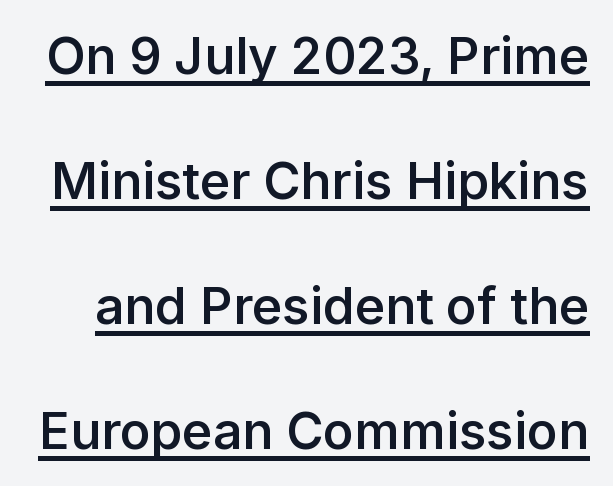
{"serif": "no", "italic": "no", "bold": "semi", "weight": "semibold", "width": "normal", "stroke_contrast": "low", "x_height": "medium", "monospaced": "no", "underline": "yes", "line_spacing": "loose", "line_spacing_ratio": 2.45, "letter_spacing": "normal", "letter_spacing_em": 0.0, "glyph_px": 51}
